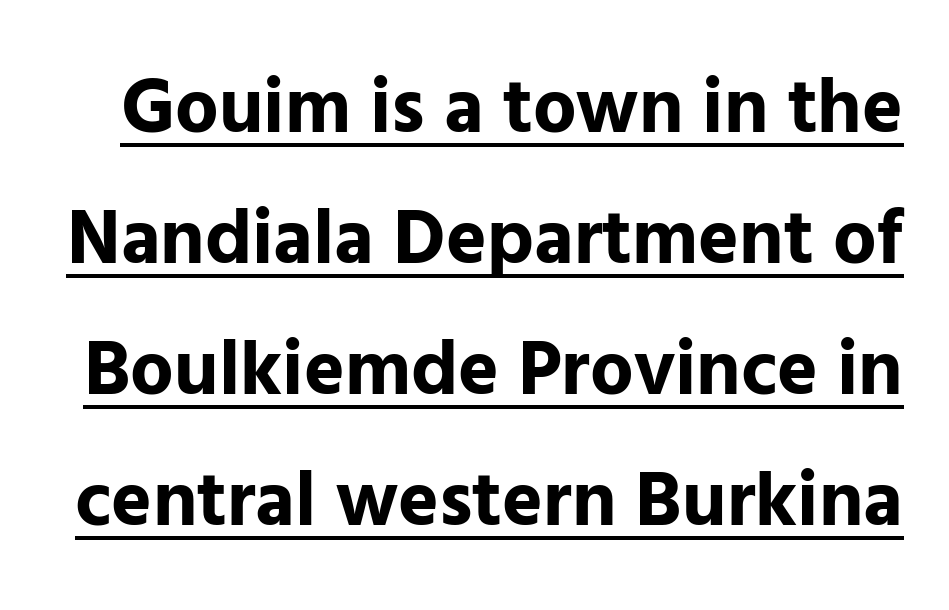
{"serif": "no", "italic": "no", "bold": "yes", "weight": "bold", "width": "normal", "stroke_contrast": "low", "x_height": "medium", "monospaced": "no", "underline": "yes", "line_spacing": "normal", "line_spacing_ratio": 1.7, "letter_spacing": "normal", "letter_spacing_em": 0.0, "glyph_px": 77}
